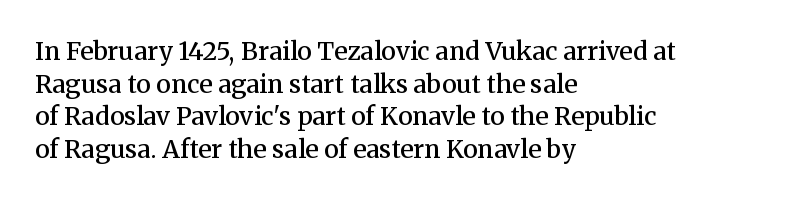
Q: Is the text bold? A: Semi-bold.
Q: Is the text italic (slanted)? A: No, it is upright.
Q: Is the text underlined? A: No.
Q: How is the paragraph aligned? A: Left-aligned.
Q: Is the spacing between letters normal or unusually wide? A: Normal.
Q: Is the spacing between lines tight, normal or loose? A: Normal.
